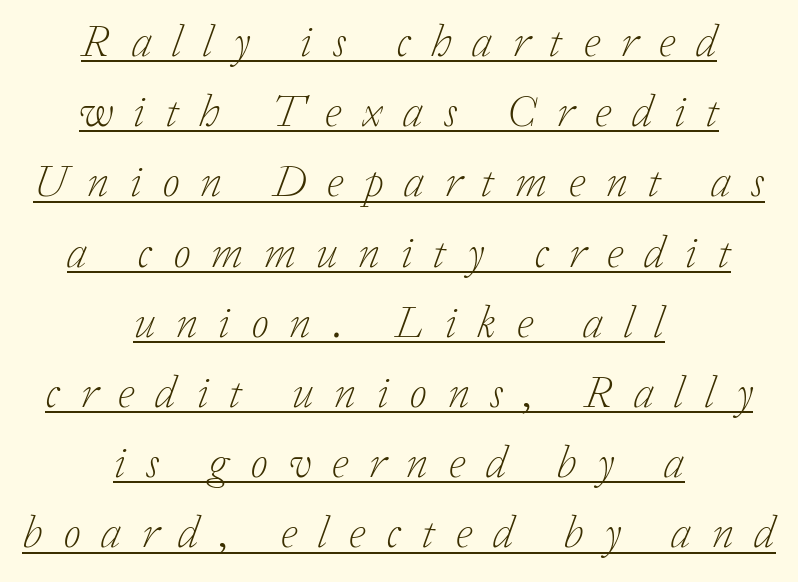
Q: Is the text bold? A: No.
Q: Is the text italic (slanted)? A: Yes, it leans right by about 20 degrees.
Q: Is the typeface a serif or a sans-serif typeface? A: Serif.
Q: Is the text underlined? A: Yes.
Q: How is the paragraph aligned? A: Centered.
Q: Is the spacing between letters normal or unusually wide? A: Unusually wide.
Q: Is the spacing between lines tight, normal or loose? A: Normal.
Q: Width (condensed, normal, or wide)? A: Normal.
Q: Stroke contrast? A: Low.
Q: x-height? A: Medium.
Q: Monospaced? A: No.
